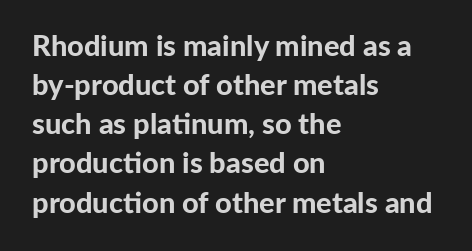
The image shows 29 px bold sans-serif type, upright; set left-aligned, normal line spacing (1.35x), normal letter spacing, not underlined; low stroke contrast and a medium x-height.
